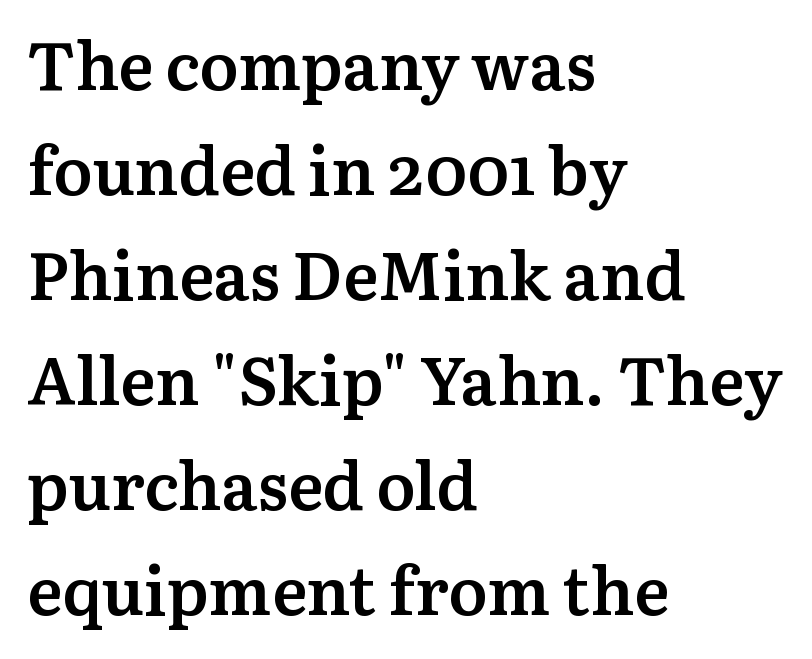
Q: Is the text bold? A: Semi-bold.
Q: Is the text italic (slanted)? A: No, it is upright.
Q: Is the typeface a serif or a sans-serif typeface? A: Serif.
Q: Is the text underlined? A: No.
Q: How is the paragraph aligned? A: Left-aligned.
Q: Is the spacing between letters normal or unusually wide? A: Normal.
Q: Is the spacing between lines tight, normal or loose? A: Normal.
Q: Width (condensed, normal, or wide)? A: Normal.
Q: Stroke contrast? A: Medium.
Q: x-height? A: Medium.
Q: Monospaced? A: No.
